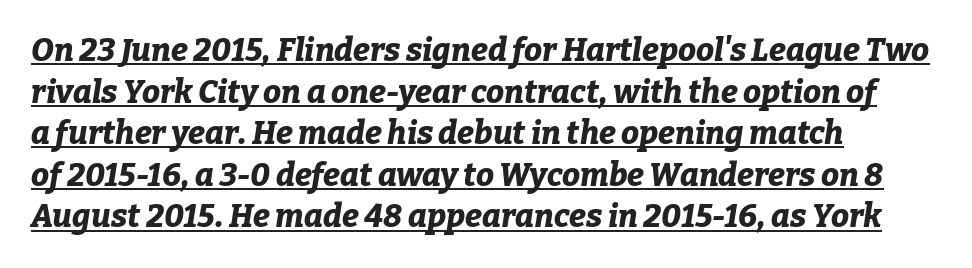
{"italic": "yes", "lean": "right", "slant_degrees": 9, "bold": "yes", "weight": "bold", "width": "normal", "stroke_contrast": "low", "x_height": "medium", "monospaced": "no", "underline": "yes", "align": "left", "line_spacing": "normal", "line_spacing_ratio": 1.3, "letter_spacing": "normal", "letter_spacing_em": 0.0, "glyph_px": 32}
